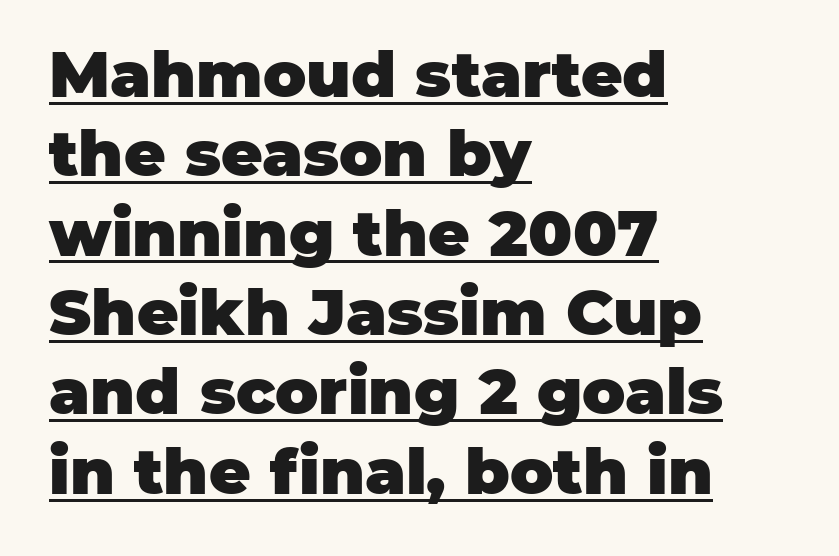
The image shows 64 px heavy sans-serif type, upright; set left-aligned, line spacing 1.24x, normal letter spacing, underlined; low stroke contrast and a large x-height.
